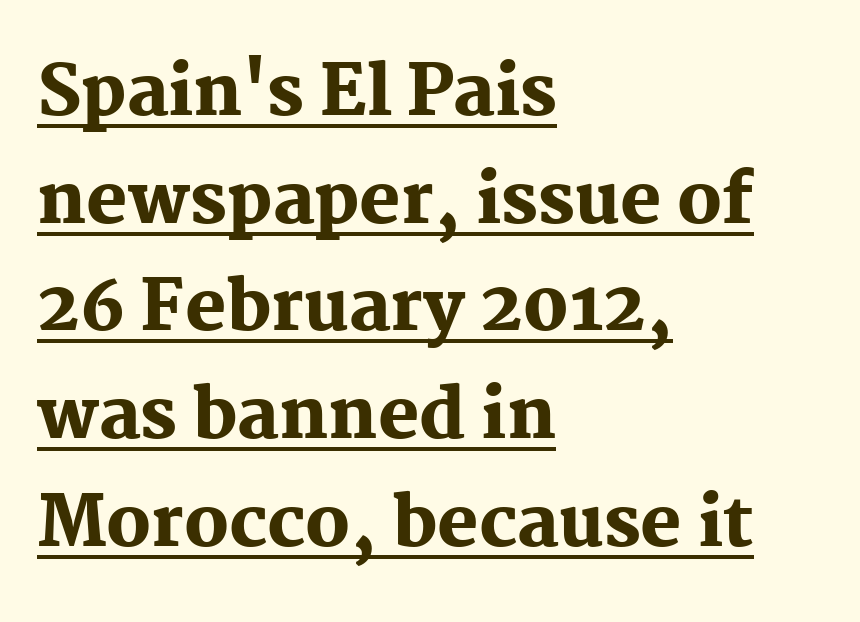
{"serif": "yes", "italic": "no", "bold": "yes", "weight": "heavy", "width": "normal", "stroke_contrast": "medium", "x_height": "medium", "monospaced": "no", "underline": "yes", "align": "left", "line_spacing": "normal", "line_spacing_ratio": 1.56, "letter_spacing": "normal", "letter_spacing_em": 0.0, "glyph_px": 69}
